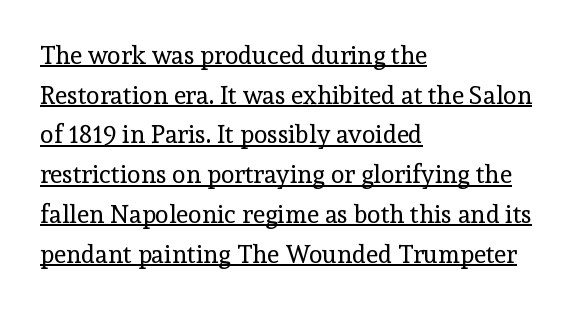
Q: Is the text bold? A: No.
Q: Is the text italic (slanted)? A: No, it is upright.
Q: Is the text underlined? A: Yes.
Q: How is the paragraph aligned? A: Left-aligned.
Q: Is the spacing between letters normal or unusually wide? A: Normal.
Q: Is the spacing between lines tight, normal or loose? A: Normal.
